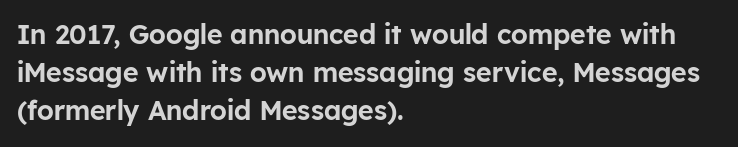
The image shows 27 px text type, upright; set left-aligned, normal line spacing (1.41x), normal letter spacing, not underlined.
